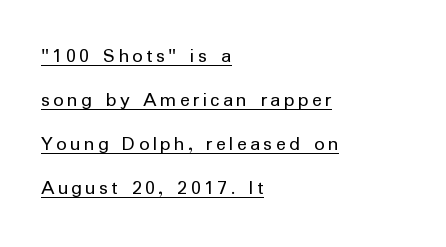
The image shows 21 px text type, upright; set left-aligned, loose line spacing (2.1x), underlined.
